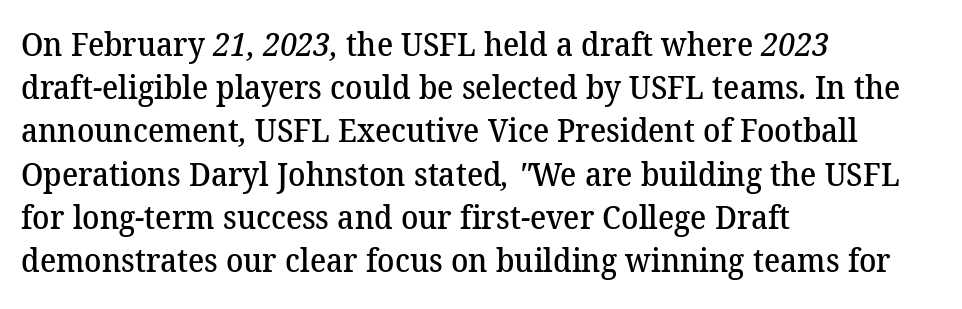
The passage shown is typed in a proportional face where columns would drift. The tracking reads as untouched default to a designer's eye. Typographic density is moderately raised because the face is semibold. This rendering uses left alignment, leaving the right contour irregular. This sample keeps an unexceptional amount of space between lines. Type style note: has serifs.
